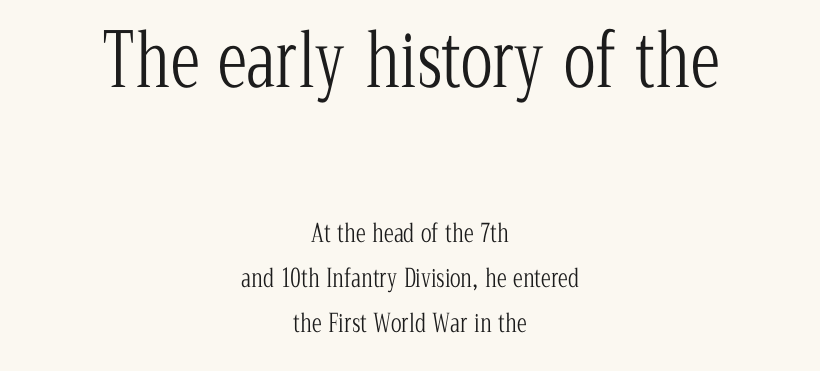
The image shows 74 px light, condensed serif type, upright; set centered, line spacing 1.8x, normal letter spacing, not underlined; the first (top) block is 2.96x larger; low stroke contrast and a medium x-height.
